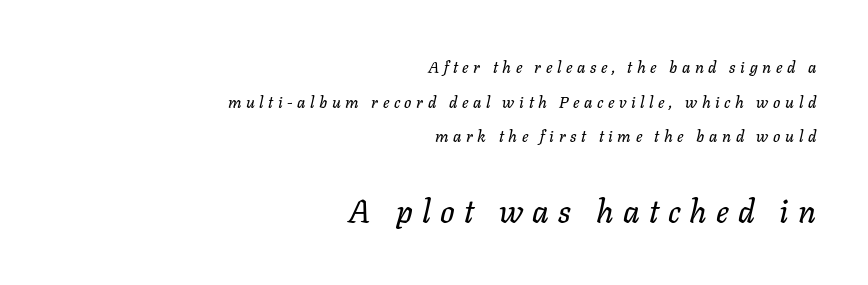
Q: Is the text italic (slanted)? A: Yes, it leans right by about 11 degrees.
Q: Is the text underlined? A: No.
Q: How is the paragraph aligned? A: Right-aligned.
Q: Is the spacing between letters normal or unusually wide? A: Unusually wide.
Q: Is the spacing between lines tight, normal or loose? A: Loose.
Q: Which block of text is set in a larger size, the first (top) or the second (bottom)? A: The second (bottom) one.
Q: Width (condensed, normal, or wide)? A: Normal.
Q: Stroke contrast? A: Low.
Q: x-height? A: Medium.
Q: Monospaced? A: No.
